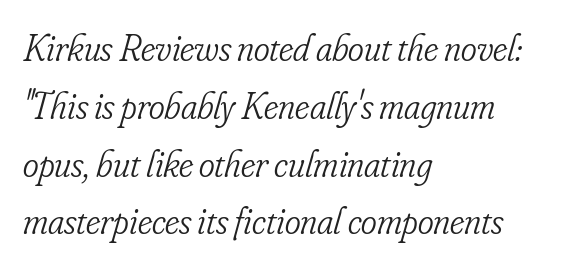
Letter spacing: default. Any mark beneath the type? The region is blank. Typeset ragged right — the left edge is the straight one. To sum up the face: it has serifs. Rows of type keep a routine distance in the vertical direction. Quick note: italic.
